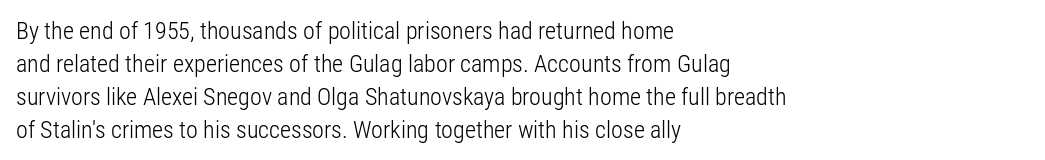
The image shows 24 px text type, upright; set left-aligned, normal line spacing (1.37x), normal letter spacing, not underlined.
